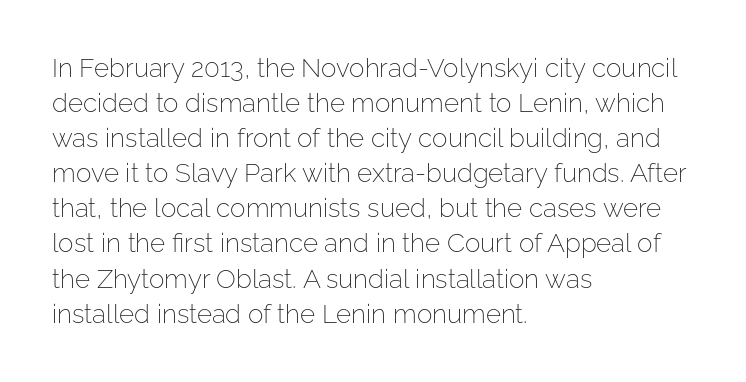
The image shows 26 px text type, upright; set left-aligned, normal line spacing (1.35x), normal letter spacing, not underlined.
